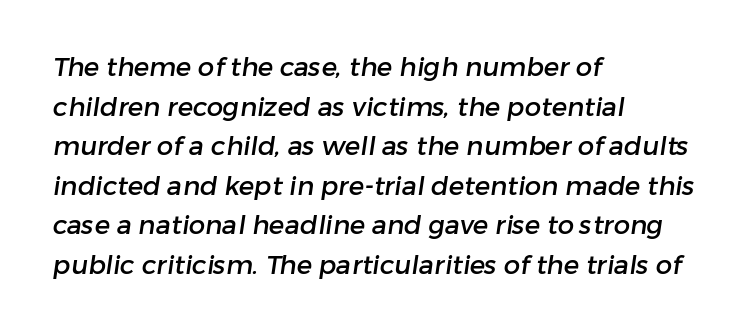
Q: Is the text underlined? A: No.
Q: How is the paragraph aligned? A: Left-aligned.
Q: Is the spacing between letters normal or unusually wide? A: Normal.
Q: Is the spacing between lines tight, normal or loose? A: Normal.
